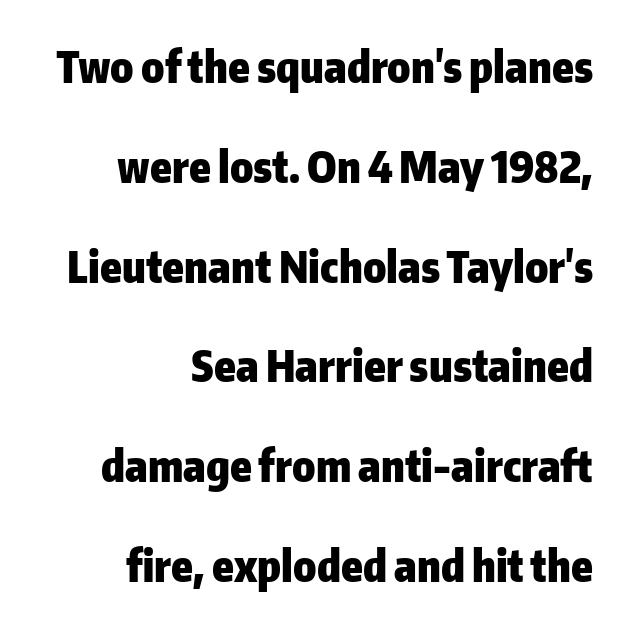
{"serif": "no", "italic": "no", "bold": "yes", "weight": "heavy", "width": "normal", "stroke_contrast": "low", "x_height": "medium", "monospaced": "no", "underline": "no", "align": "right", "line_spacing": "loose", "line_spacing_ratio": 2.32, "letter_spacing": "normal", "letter_spacing_em": 0.0, "glyph_px": 43}
